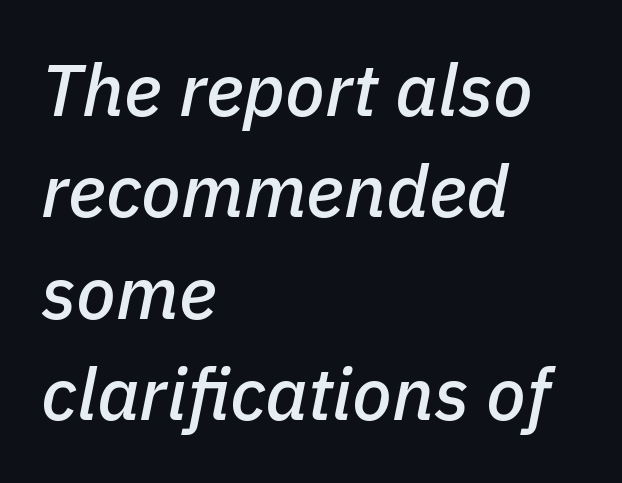
The image shows 73 px text type, italic (leaning right); set left-aligned, normal line spacing (1.39x), normal letter spacing, not underlined; low stroke contrast and a medium x-height.
